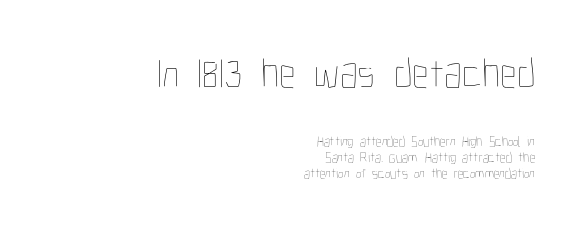
The image shows 42 px thin, condensed type, upright; set right-aligned, tight line spacing (1.13x), normal letter spacing, not underlined; the first (top) block is 3.0x larger; low stroke contrast and a medium x-height.
